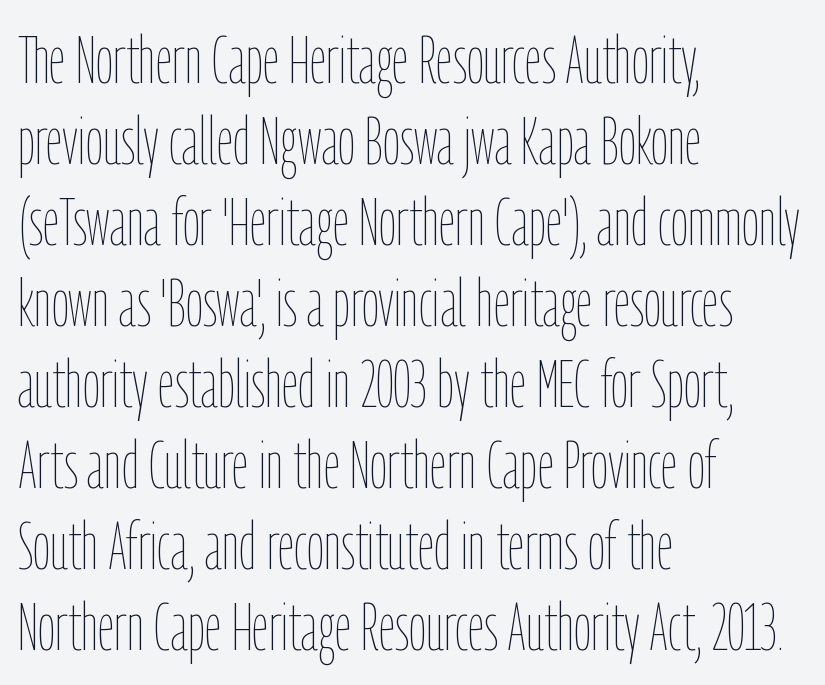
Q: Is the text bold? A: No.
Q: Is the text italic (slanted)? A: No, it is upright.
Q: Is the text underlined? A: No.
Q: How is the paragraph aligned? A: Left-aligned.
Q: Is the spacing between letters normal or unusually wide? A: Normal.
Q: Width (condensed, normal, or wide)? A: Condensed.
Q: Stroke contrast? A: Low.
Q: x-height? A: Medium.
Q: Monospaced? A: No.
